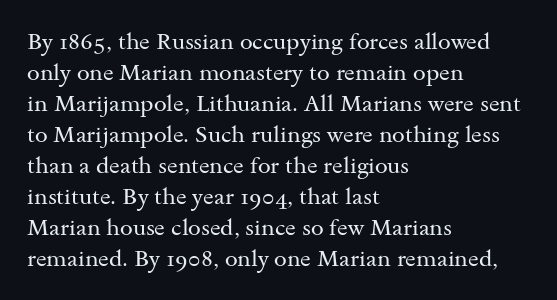
Posture: upright roman. The ragged edge is on the right, which tells us the setting is flush left. Reading down the column, the eye jumps a familiar distance to each next line. The specimen omits any rule beneath the text block's lines. The face looks like a standard text weight, possibly lighter.
